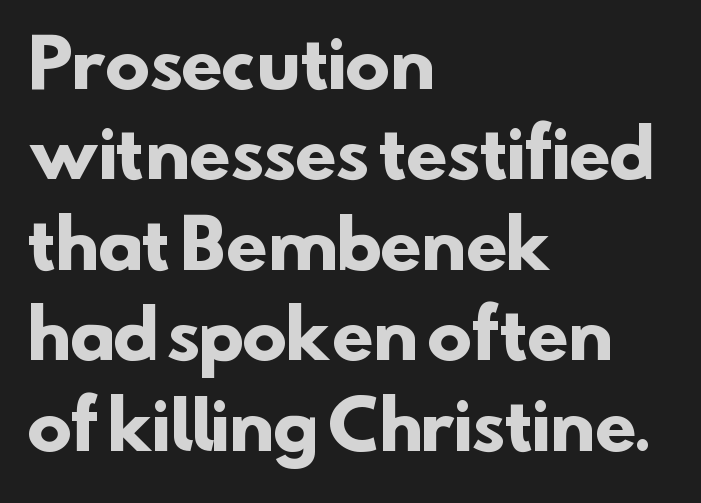
Notice how the passage keeps a crisp vertical edge on the left only. Varying glyph widths throughout — classic text-font behaviour. Vertical spacing — default. Look at the stroke-to-counter ratio: heavy, a bold.
